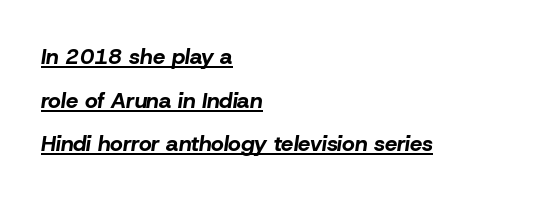
Q: Is the text bold? A: Yes.
Q: Is the text italic (slanted)? A: Yes, it leans right by about 8 degrees.
Q: Is the text underlined? A: Yes.
Q: How is the paragraph aligned? A: Left-aligned.
Q: Is the spacing between letters normal or unusually wide? A: Normal.
Q: Is the spacing between lines tight, normal or loose? A: Loose.
